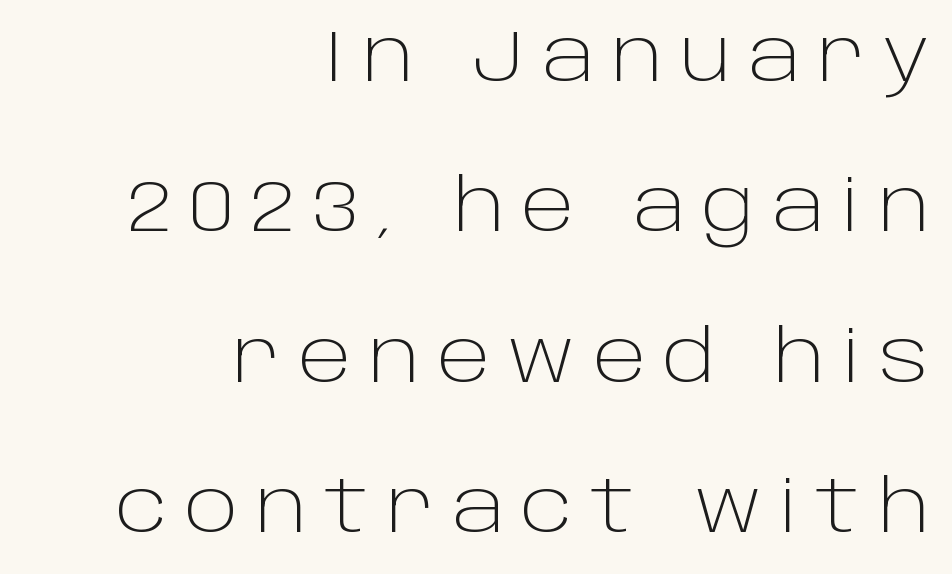
{"serif": "no", "italic": "no", "bold": "no", "weight": "light", "width": "normal", "stroke_contrast": "low", "x_height": "large", "monospaced": "no", "underline": "no", "align": "right", "line_spacing": "loose", "line_spacing_ratio": 2.09, "letter_spacing": "wide", "letter_spacing_em": 0.24, "glyph_px": 72}
